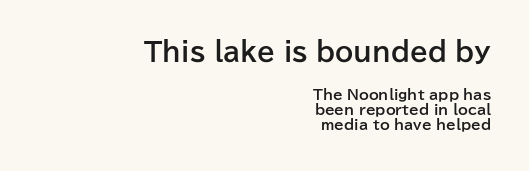
Q: Is the text bold? A: Yes.
Q: Is the text italic (slanted)? A: No, it is upright.
Q: Is the text underlined? A: No.
Q: How is the paragraph aligned? A: Right-aligned.
Q: Is the spacing between letters normal or unusually wide? A: Normal.
Q: Is the spacing between lines tight, normal or loose? A: Tight.
Q: Which block of text is set in a larger size, the first (top) or the second (bottom)? A: The first (top) one.
